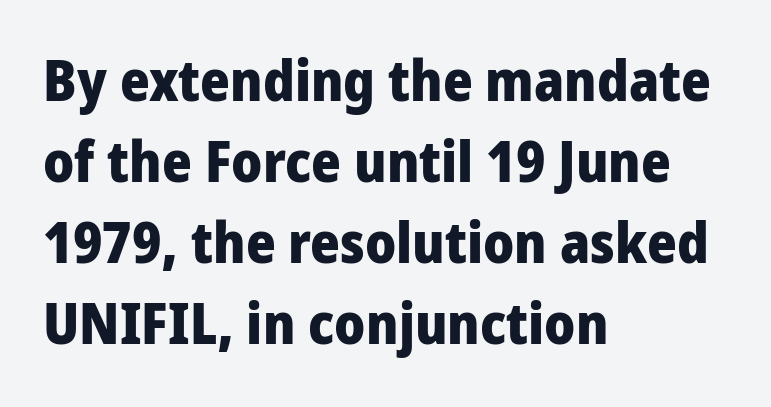
Classification — sans serif. Clear beneath every line of the passage. The designer left line spacing at the default. Which margin do the lines hug? The left one — the right edge is uneven. The typography opts for an upright posture over an oblique one. Looks like regular typesetting: each glyph gets only the width it needs.
